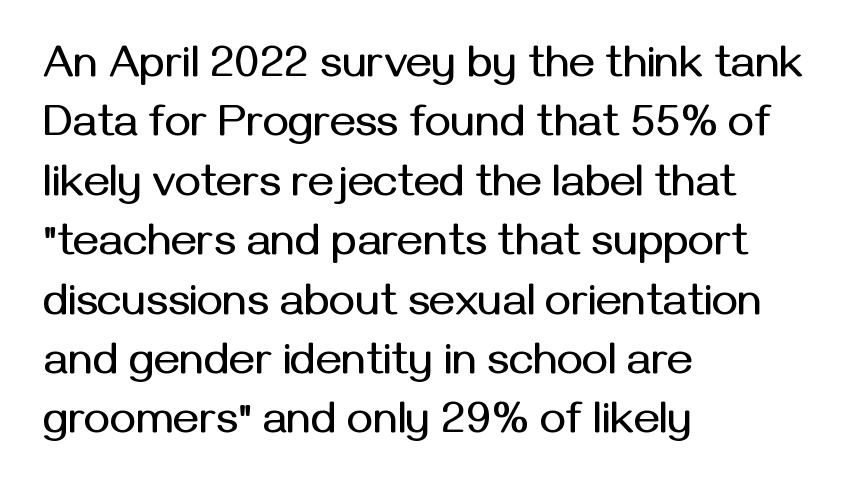
The image shows 44 px sans-serif type, upright; set left-aligned, normal line spacing (1.35x), normal letter spacing, not underlined; medium stroke contrast and a medium x-height.
